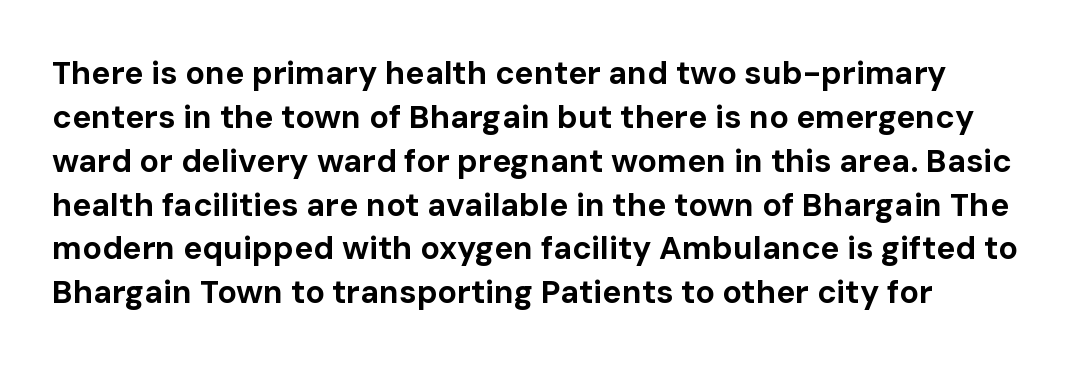
The image shows 32 px bold sans-serif type, upright; set left-aligned, normal line spacing (1.37x), normal letter spacing, not underlined; low stroke contrast and a medium x-height.
